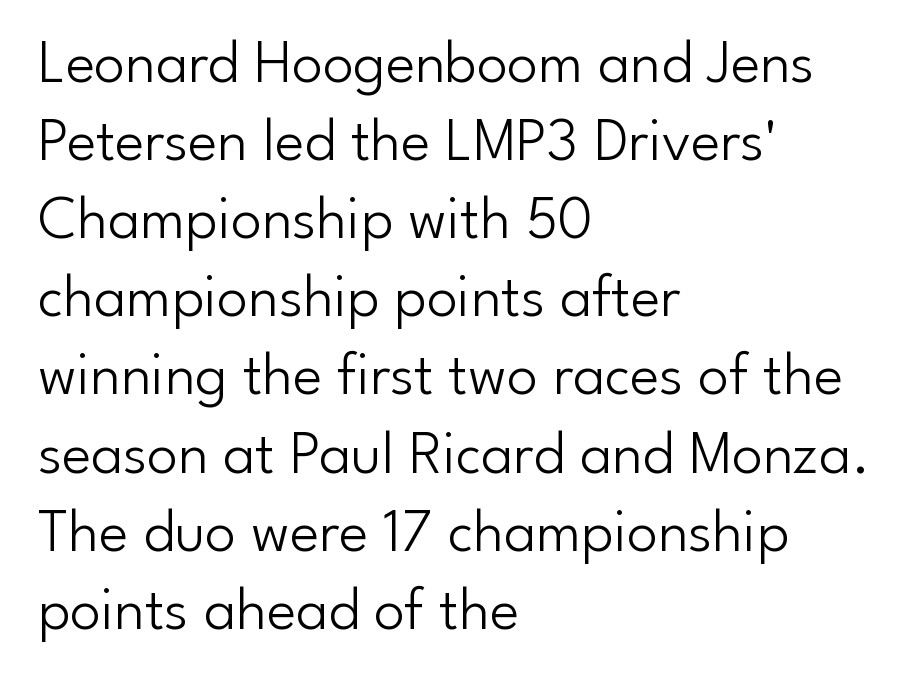
This is sans-serif lettering, the kind often seen on screens and signage. Horizontal alignment here is leftward, the default for most running prose. A roman cut, with each character standing at attention. Proportional: the letters do not fall into vertical columns.
